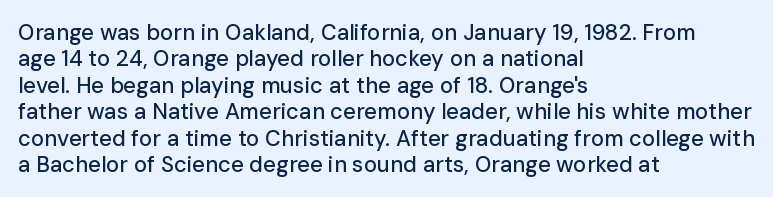
{"italic": "no", "underline": "no", "align": "left", "line_spacing_ratio": 1.2, "letter_spacing": "normal", "letter_spacing_em": 0.0, "glyph_px": 22}
